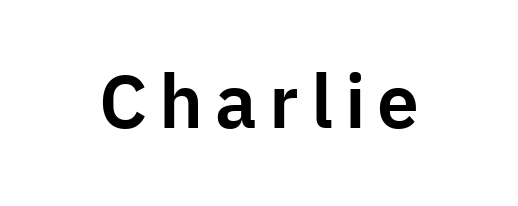
{"serif": "no", "italic": "no", "width": "normal", "stroke_contrast": "low", "x_height": "medium", "monospaced": "no", "underline": "no", "glyph_px": 75}
